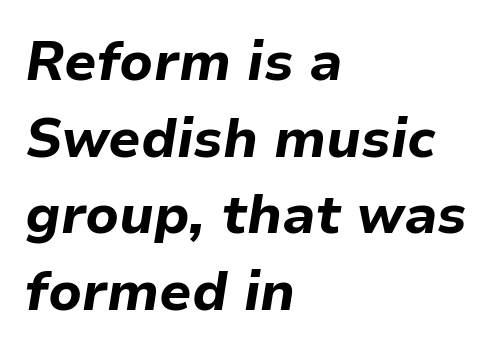
{"italic": "yes", "lean": "right", "slant_degrees": 9, "bold": "yes", "weight": "bold", "width": "normal", "stroke_contrast": "low", "x_height": "medium", "monospaced": "no", "underline": "no", "align": "left", "line_spacing": "normal", "line_spacing_ratio": 1.42, "letter_spacing": "normal", "letter_spacing_em": 0.0, "glyph_px": 54}
